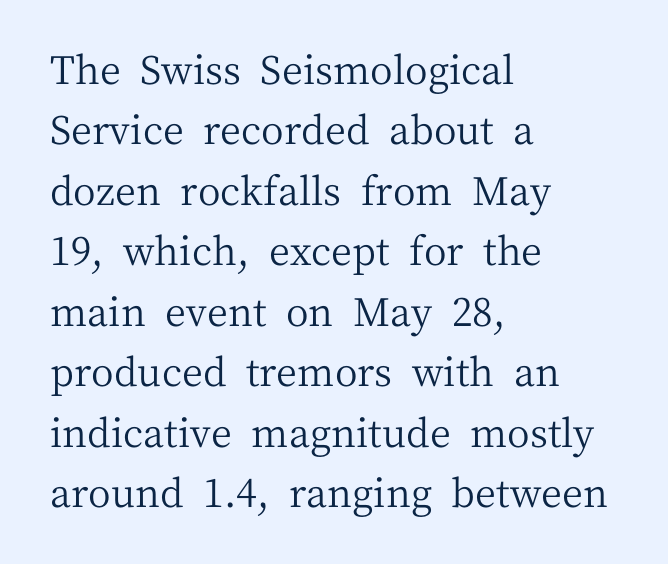
The image shows 39 px regular-weight serif type, upright; set left-aligned, normal line spacing (1.55x), normal letter spacing, not underlined; medium stroke contrast and a medium x-height.
